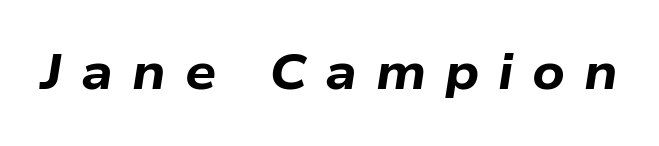
The image shows 49 px bold, wide type, italic (leaning right); set unusually wide letter spacing (+0.38 em), not underlined; low stroke contrast and a medium x-height.
